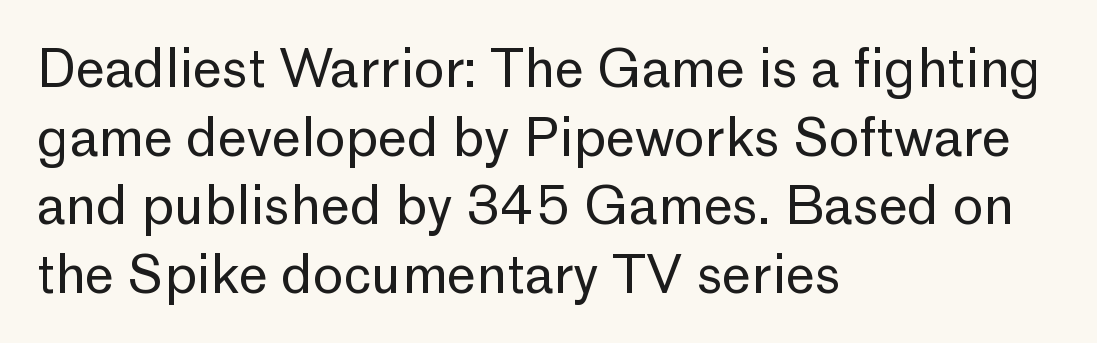
The image shows 52 px regular-weight sans-serif type, upright; set left-aligned, normal line spacing (1.32x), normal letter spacing, not underlined; low stroke contrast and a medium x-height.
